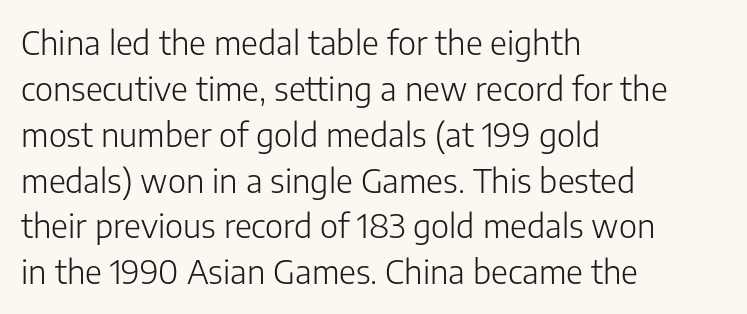
{"serif": "no", "italic": "no", "bold": "no", "weight": "light", "width": "normal", "stroke_contrast": "low", "x_height": "medium", "monospaced": "no", "underline": "no", "align": "left", "line_spacing": "normal", "line_spacing_ratio": 1.39, "letter_spacing": "normal", "letter_spacing_em": 0.0, "glyph_px": 33}
